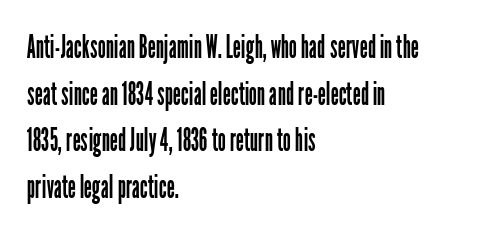
The image shows 32 px regular-weight, condensed sans-serif type, upright; set left-aligned, normal line spacing (1.46x), normal letter spacing, not underlined; low stroke contrast and a medium x-height.
